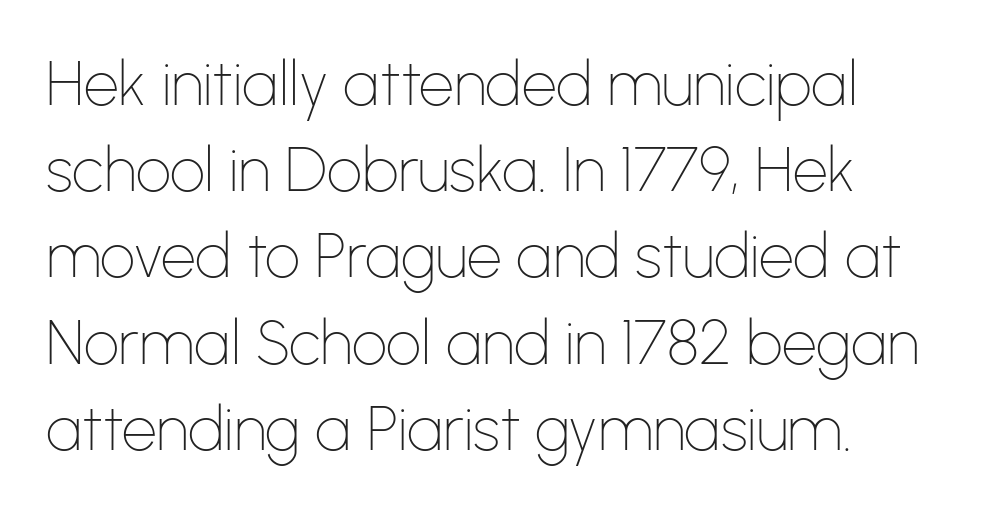
The strip under each line holds only bare page. Is this a heavy cut? Hardly; it is regular or lighter. The passage is arranged the way most books set body copy — flush left. I'd call this a sans setting — the letters go barefoot.
